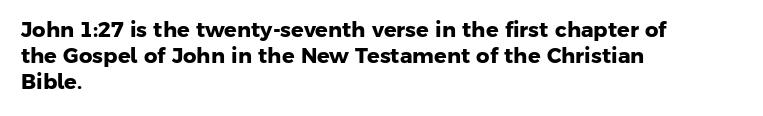
{"bold": "yes", "underline": "no", "align": "left", "line_spacing_ratio": 1.24, "letter_spacing": "normal", "letter_spacing_em": 0.0, "glyph_px": 21}
